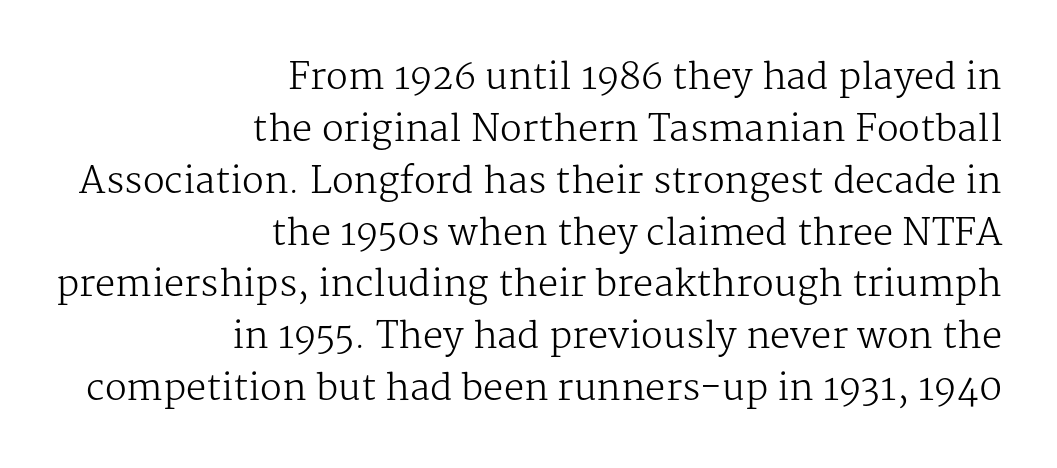
{"serif": "yes", "italic": "no", "bold": "no", "weight": "regular", "width": "normal", "stroke_contrast": "medium", "x_height": "medium", "monospaced": "no", "underline": "no", "align": "right", "line_spacing": "normal", "line_spacing_ratio": 1.44, "letter_spacing": "normal", "letter_spacing_em": 0.0, "glyph_px": 36}
